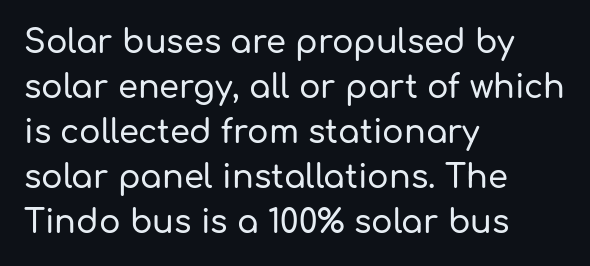
A typesetter would mark this as roman, not italic. Line starts are locked; line ends wander. Nope, no serifs anywhere on these letters. Beneath every word, the page is bare.
